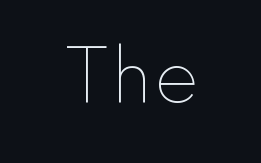
Q: Is the text bold? A: No.
Q: Is the text italic (slanted)? A: No, it is upright.
Q: Is the text underlined? A: No.
Q: Is the spacing between letters normal or unusually wide? A: Normal.
Q: Width (condensed, normal, or wide)? A: Normal.
Q: Stroke contrast? A: Low.
Q: x-height? A: Small.
Q: Monospaced? A: No.
